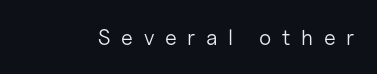
The image shows 22 px text type, upright; set unusually wide letter spacing (+0.48 em), not underlined.
